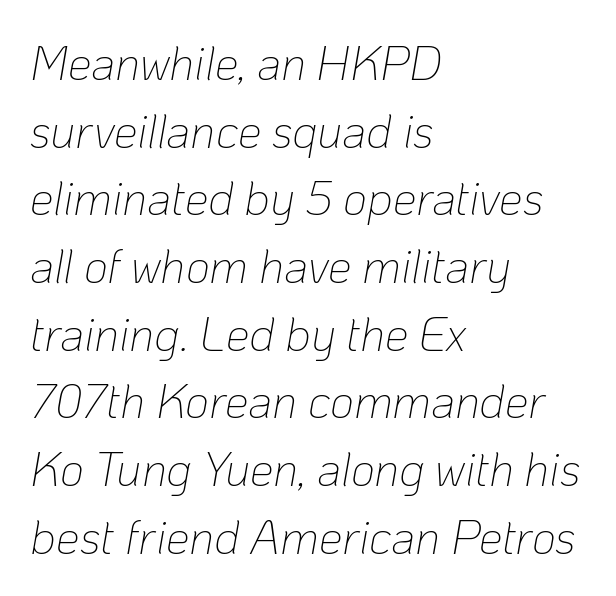
Looks like regular typesetting: each glyph gets only the width it needs. Clear beneath every line of the passage. Posture: slanted. Nothing heavy about these letters — not bold at all.
